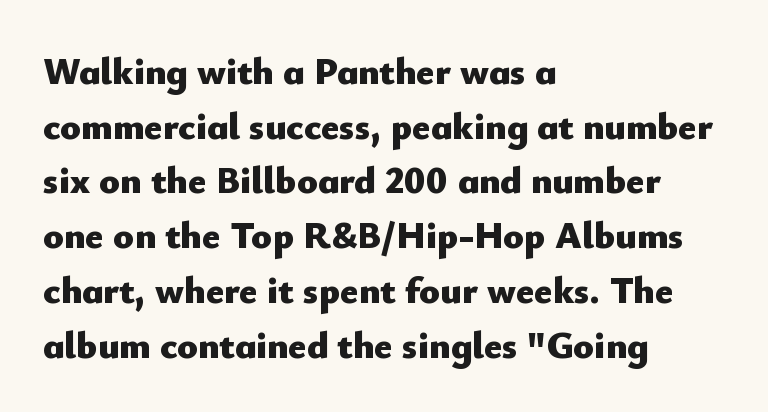
Q: Is the text bold? A: Yes.
Q: Is the text italic (slanted)? A: No, it is upright.
Q: Is the typeface a serif or a sans-serif typeface? A: Sans-serif.
Q: Is the text underlined? A: No.
Q: How is the paragraph aligned? A: Left-aligned.
Q: Is the spacing between letters normal or unusually wide? A: Normal.
Q: Is the spacing between lines tight, normal or loose? A: Normal.
Q: Width (condensed, normal, or wide)? A: Normal.
Q: Stroke contrast? A: Low.
Q: x-height? A: Small.
Q: Monospaced? A: No.
